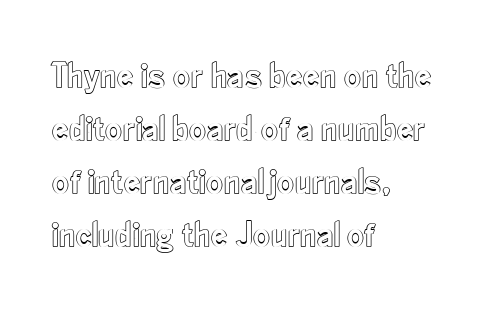
The image shows 37 px condensed type, upright; set left-aligned, normal line spacing (1.43x), normal letter spacing, not underlined; a small x-height.
